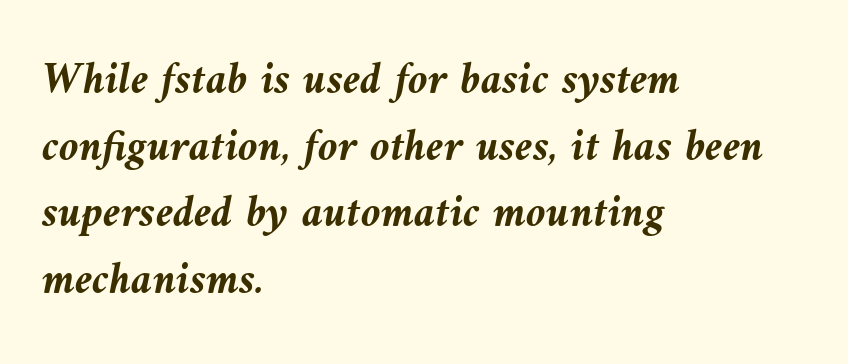
The face used here is rendered with its standard letterfit. Each letter keeps its own natural width here, so spacing adapts to shape. The vertical gap from one line to the next is medium. Compared with an ordinary text face, these strokes are far heavier — a full bold. These lines stack with their left ends in a neat column.
